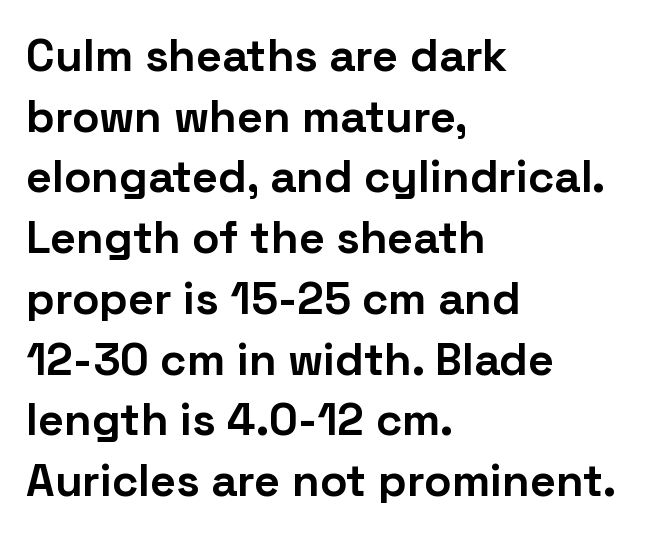
The image shows 45 px bold sans-serif type, upright; set left-aligned, normal line spacing (1.35x), normal letter spacing, not underlined; low stroke contrast and a medium x-height.
